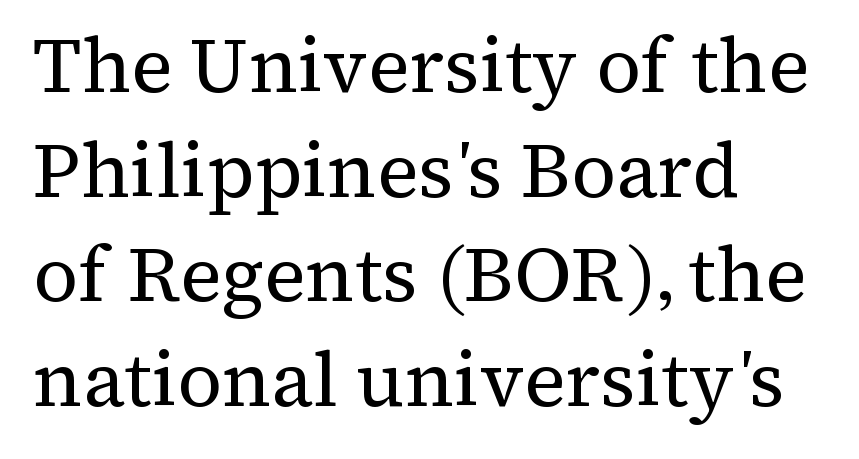
The image shows 77 px regular-weight serif type, upright; set left-aligned, normal line spacing (1.36x), normal letter spacing, not underlined; medium stroke contrast and a medium x-height.
